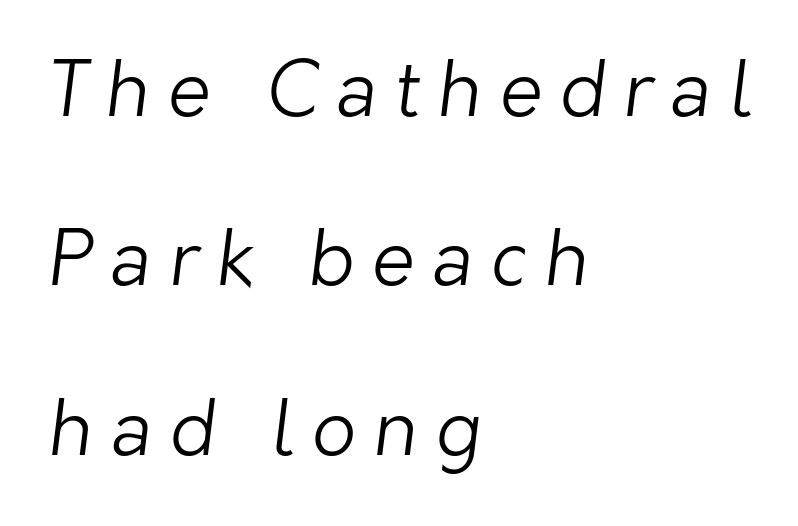
{"serif": "no", "bold": "no", "weight": "light", "width": "normal", "stroke_contrast": "low", "x_height": "medium", "monospaced": "no", "underline": "no", "align": "left", "line_spacing": "loose", "line_spacing_ratio": 2.2, "letter_spacing": "wide", "letter_spacing_em": 0.23, "glyph_px": 77}
